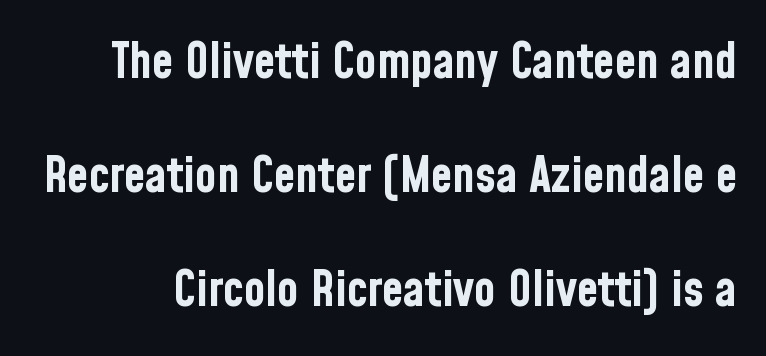
The image shows 49 px bold, condensed sans-serif type, upright; set loose line spacing (2.33x), normal letter spacing, not underlined; low stroke contrast and a medium x-height.
